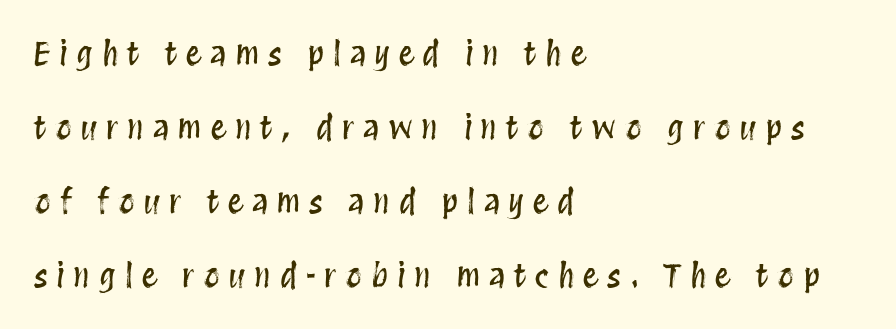
Layout note: lines flush left. Look at the tracking — it's clearly loosened, letters drifting apart. Descender tails drop into unmarked territory. Vertical spacing — loose.
